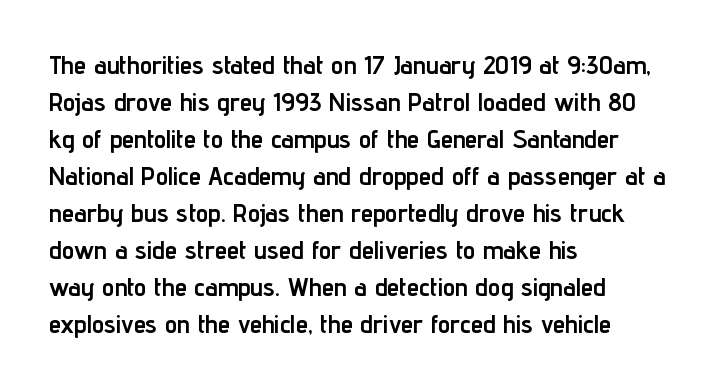
Horizontally, the lines are justified to the leading edge only. These words are printed bold, with thick strokes throughout. These lines sit exactly where default settings would place them. Every character sits straight up, as roman type does. Beneath every word, the page is bare.
